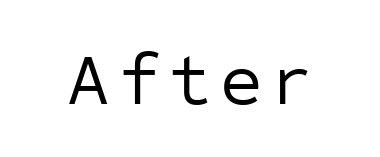
The image shows 73 px regular-weight sans-serif type, upright, monospaced; set not underlined; low stroke contrast and a medium x-height.
